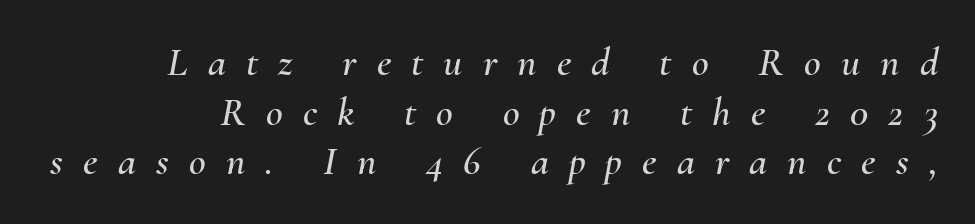
Each letter keeps its own natural width here, so spacing adapts to shape. Characters are canted at an angle relative to the baseline's perpendicular. The tracking jumps out immediately: characters are airy and widely separated. The passage shown is not underscored anywhere.
